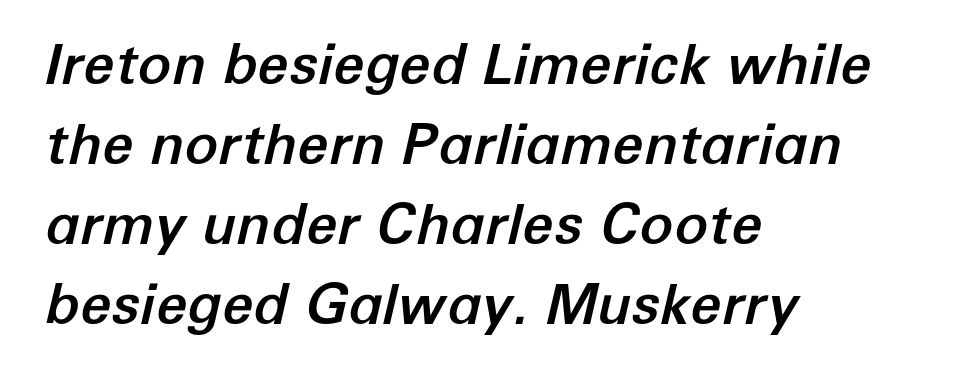
Q: Is the text italic (slanted)? A: Yes, it leans right by about 12 degrees.
Q: Is the text underlined? A: No.
Q: How is the paragraph aligned? A: Left-aligned.
Q: Is the spacing between letters normal or unusually wide? A: Normal.
Q: Is the spacing between lines tight, normal or loose? A: Normal.
Q: Width (condensed, normal, or wide)? A: Normal.
Q: Stroke contrast? A: Low.
Q: x-height? A: Medium.
Q: Monospaced? A: No.
